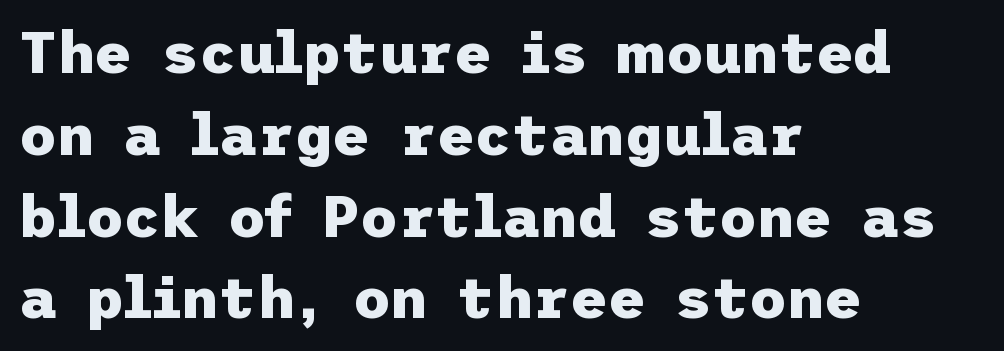
The image shows 58 px heavy sans-serif type, upright; set left-aligned, normal line spacing (1.41x), normal letter spacing, not underlined; low stroke contrast and a medium x-height.
